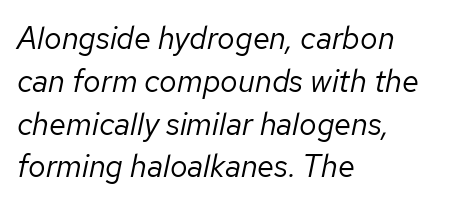
{"italic": "yes", "lean": "right", "slant_degrees": 12, "bold": "no", "weight": "regular", "width": "normal", "stroke_contrast": "low", "x_height": "medium", "monospaced": "no", "underline": "no", "align": "left", "line_spacing": "normal", "line_spacing_ratio": 1.38, "letter_spacing": "normal", "letter_spacing_em": 0.0, "glyph_px": 31}
